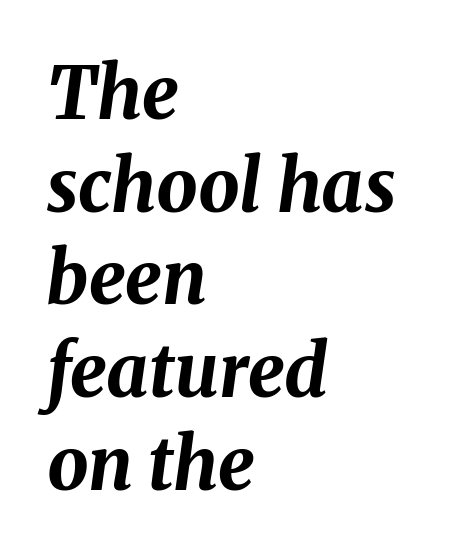
The specimen reads as italic at a glance. Varying glyph widths throughout — classic text-font behaviour. Characters follow at the spacing the type designer built in. Heft: maximum for text — a bold. Whoever set this chose a conventional vertical rhythm.
